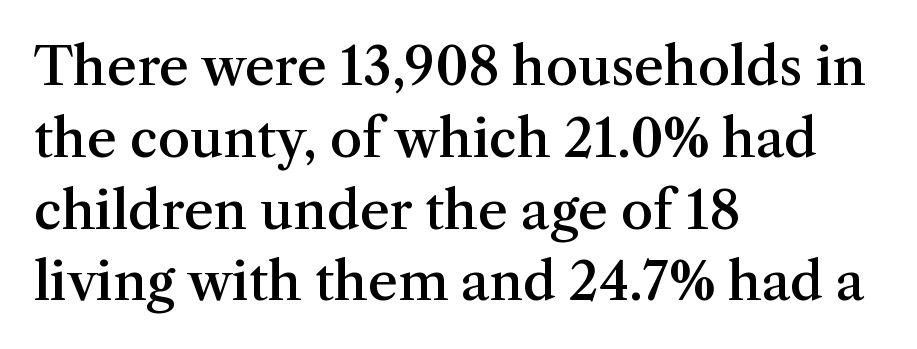
The paragraph shown leans on its left margin. The letterforms sit shoulder to shoulder at normal distance. Spacing verdict: proportional, widths tailored to each character. A typesetter would mark this as roman, not italic.
